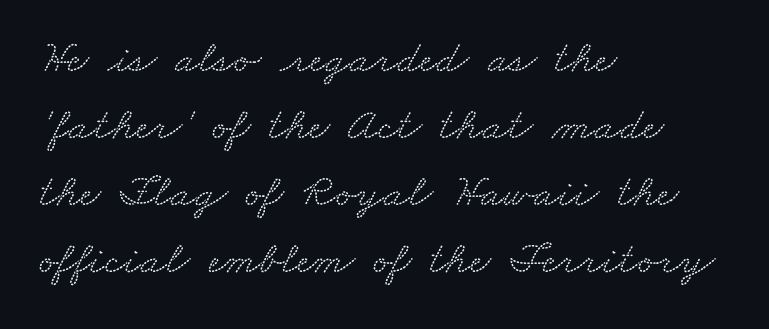
The image shows 46 px wide serif type; set left-aligned, normal line spacing (1.46x), normal letter spacing, not underlined; low stroke contrast and a small x-height.
